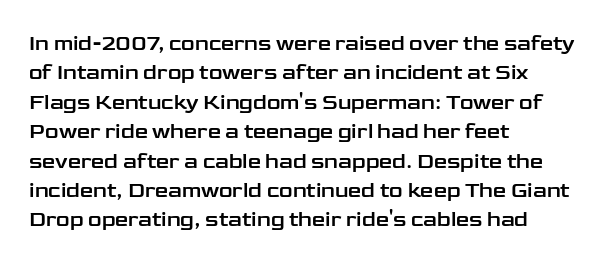
Q: Is the text italic (slanted)? A: No, it is upright.
Q: Is the text underlined? A: No.
Q: How is the paragraph aligned? A: Left-aligned.
Q: Is the spacing between letters normal or unusually wide? A: Normal.
Q: Is the spacing between lines tight, normal or loose? A: Normal.
